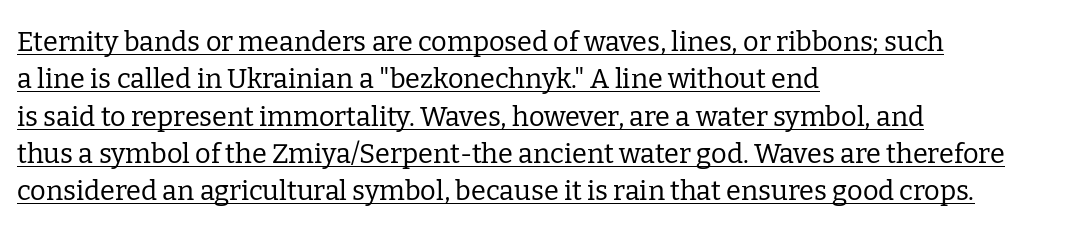
{"italic": "no", "bold": "no", "underline": "yes", "align": "left", "line_spacing": "normal", "line_spacing_ratio": 1.38, "letter_spacing": "normal", "letter_spacing_em": 0.0, "glyph_px": 27}
